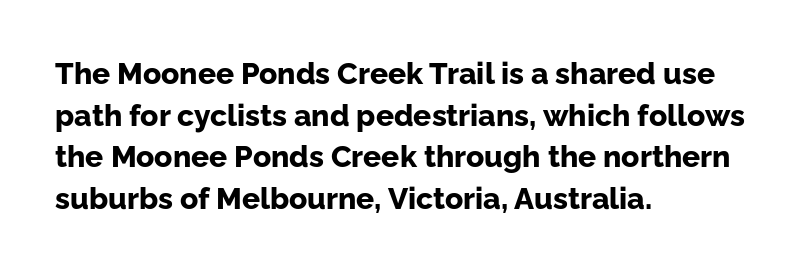
Q: Is the text bold? A: Yes.
Q: Is the text italic (slanted)? A: No, it is upright.
Q: Is the typeface a serif or a sans-serif typeface? A: Sans-serif.
Q: Is the text underlined? A: No.
Q: How is the paragraph aligned? A: Left-aligned.
Q: Is the spacing between letters normal or unusually wide? A: Normal.
Q: Is the spacing between lines tight, normal or loose? A: Normal.
Q: Width (condensed, normal, or wide)? A: Normal.
Q: Stroke contrast? A: Low.
Q: x-height? A: Medium.
Q: Monospaced? A: No.
